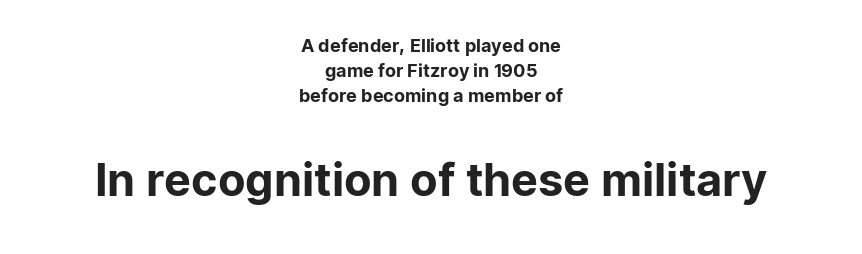
Examine the stroke ends and you'll find no serifs. The setting favours the middle, as headings and verse often do. Anything drawn beneath the words? Only blank space. The letters in the lower block stand taller than those in the block above.
